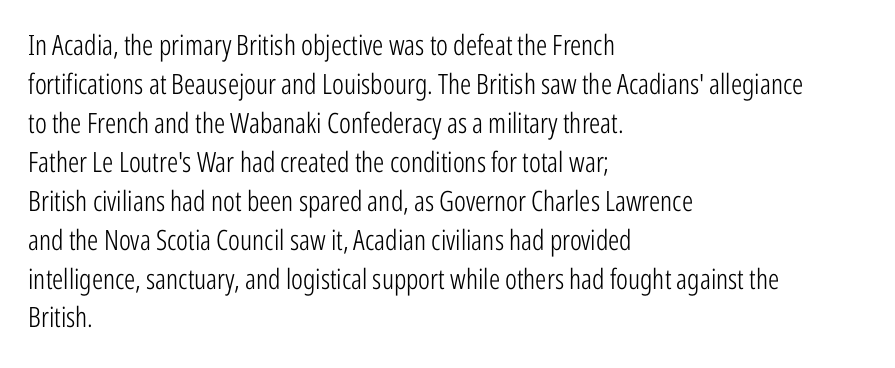
{"serif": "no", "italic": "no", "bold": "no", "weight": "light", "width": "condensed", "stroke_contrast": "low", "x_height": "medium", "monospaced": "no", "underline": "no", "align": "left", "line_spacing": "normal", "line_spacing_ratio": 1.39, "letter_spacing": "normal", "letter_spacing_em": 0.0, "glyph_px": 28}
